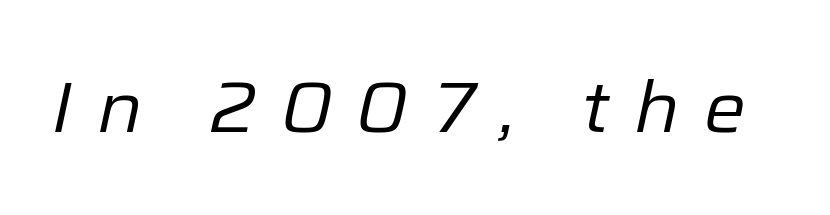
{"italic": "yes", "lean": "right", "slant_degrees": 12, "bold": "no", "weight": "regular", "width": "normal", "stroke_contrast": "low", "x_height": "medium", "monospaced": "no", "underline": "no", "letter_spacing": "wide", "letter_spacing_em": 0.34, "glyph_px": 71}
